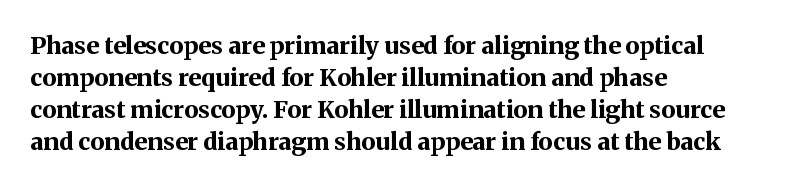
{"italic": "no", "bold": "yes", "underline": "no", "align": "left", "line_spacing": "normal", "line_spacing_ratio": 1.33, "letter_spacing": "normal", "letter_spacing_em": 0.0, "glyph_px": 24}
